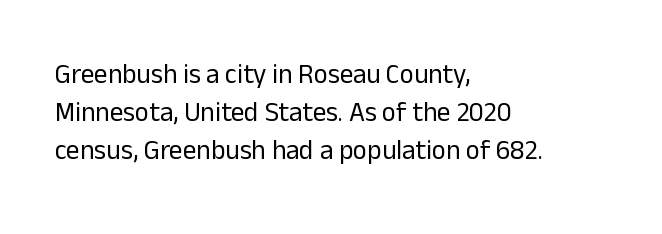
The designer left line spacing at the default. A classic flush-left, rag-right setting is used for this passage. The font sits on the lighter half of the weight spectrum, regular included. The letters stand straight up with perfectly vertical stems. No word sits above an underline.
